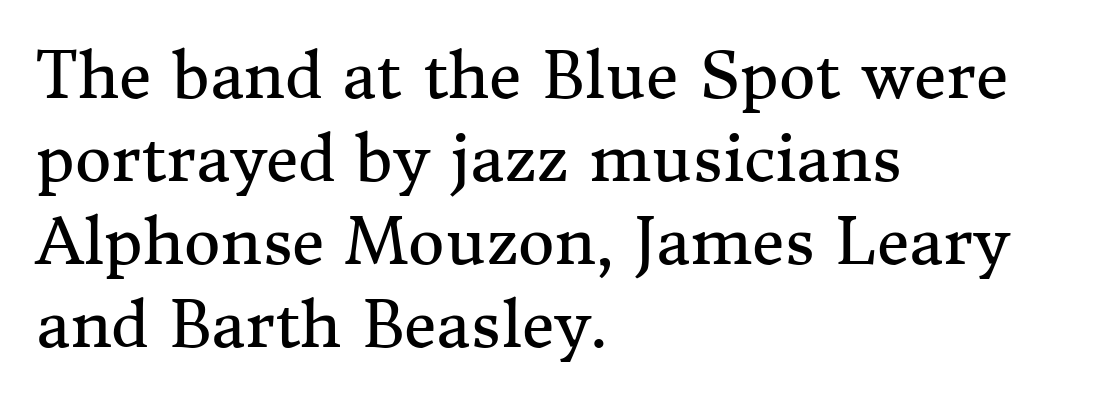
Look at the tracking — it's just the regular setting, nothing added. Looks like regular typesetting: each glyph gets only the width it needs. The paragraph has a hard left edge and a soft right edge. This rendering features lettering with no underline. Reading down the column, the eye jumps a familiar distance to each next line.
